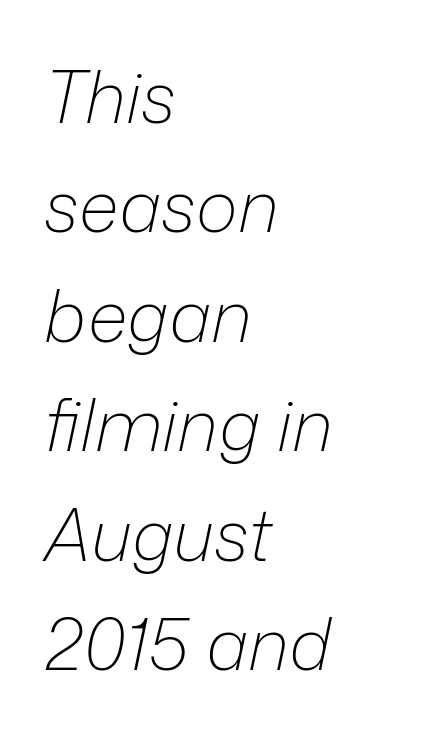
Weight class: somewhere from thin through regular. This rendering leaves character spacing at its baseline value. The setting favours the left margin, as ordinary paragraphs usually do. Interline gaps are of average width in this sample. Observe the lean: these are italic letterforms.
